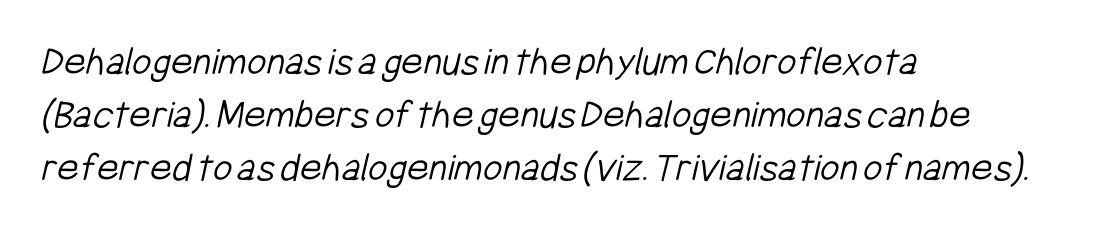
Note: no serifs on the glyphs. Regarding leading, the lines here are spaced in the standard way. Honestly, there is no underline to notice here at all. Spacing between characters is what you'd get straight out of the box. Proportional: the letters do not fall into vertical columns.
